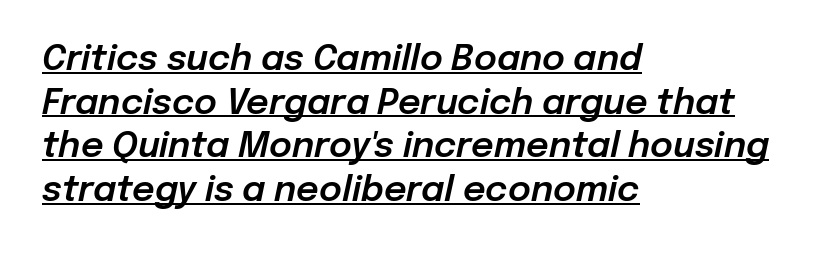
The image shows 35 px text type, italic (leaning right); set left-aligned, normal line spacing (1.25x), normal letter spacing, underlined; low stroke contrast and a medium x-height.
